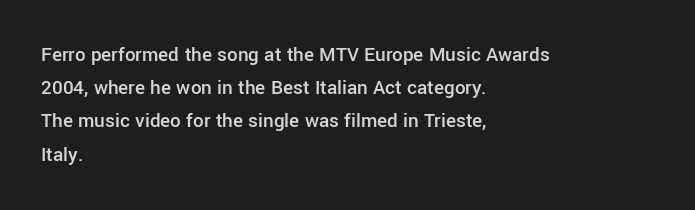
Q: Is the text bold? A: Semi-bold.
Q: Is the text italic (slanted)? A: No, it is upright.
Q: Is the text underlined? A: No.
Q: How is the paragraph aligned? A: Left-aligned.
Q: Is the spacing between letters normal or unusually wide? A: Normal.
Q: Is the spacing between lines tight, normal or loose? A: Normal.
